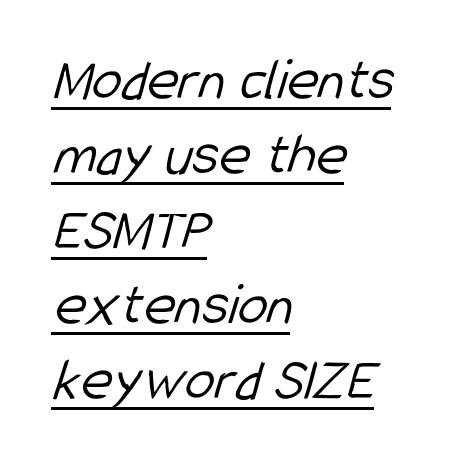
One glance says typical: line gaps are just what's usual. Students, observe the line beneath the letters — that is underlining. Typeset ragged right — the left edge is the straight one. To sum up the face: it is a sans, with no serifs. The strokes carry an ordinary text weight at most. The line texture is even and compact thanks to regular tracking.
